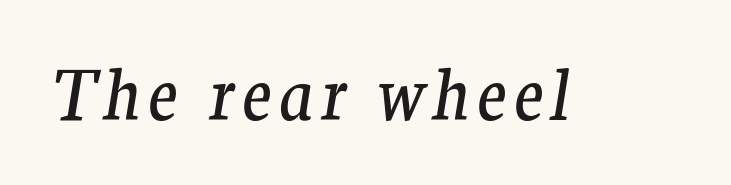
The passage shown leans; its letterforms are oblique. Quick note: underline off. Weight: not bold — regular or lighter. Do the characters align in a grid? No, the font is proportional. Small tapered or slab feet sit at the stroke ends, so this counts as serif.
